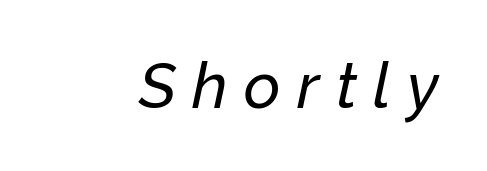
{"italic": "yes", "lean": "right", "slant_degrees": 12, "width": "normal", "stroke_contrast": "low", "x_height": "medium", "monospaced": "no", "underline": "no", "letter_spacing": "wide", "letter_spacing_em": 0.26, "glyph_px": 63}
